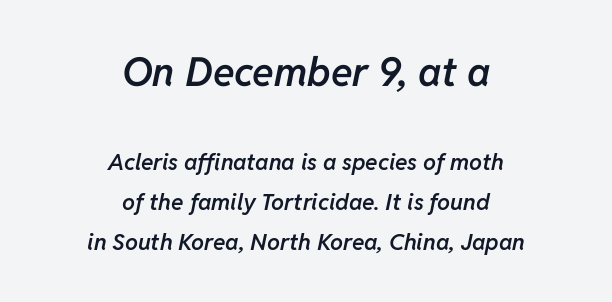
Q: Is the text bold? A: Semi-bold.
Q: Is the text italic (slanted)? A: Yes, it leans right by about 11 degrees.
Q: Is the text underlined? A: No.
Q: How is the paragraph aligned? A: Centered.
Q: Is the spacing between letters normal or unusually wide? A: Normal.
Q: Which block of text is set in a larger size, the first (top) or the second (bottom)? A: The first (top) one.
Q: Width (condensed, normal, or wide)? A: Normal.
Q: Stroke contrast? A: Low.
Q: x-height? A: Medium.
Q: Monospaced? A: No.
